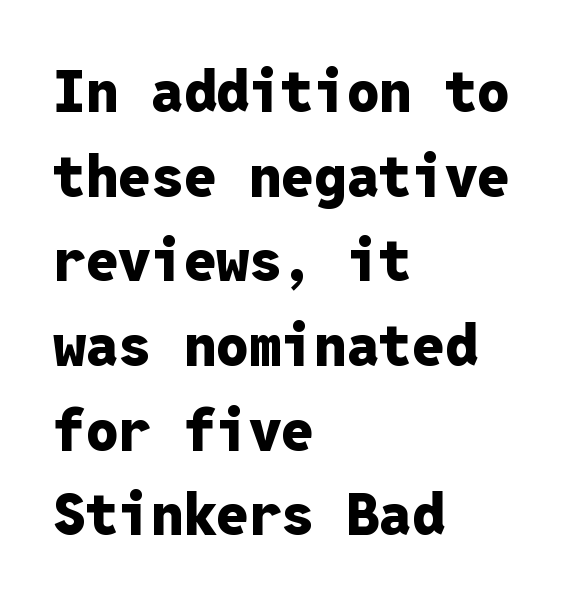
The image shows 58 px heavy sans-serif type, upright, monospaced; set left-aligned, normal line spacing (1.46x), normal letter spacing, not underlined; low stroke contrast and a medium x-height.
